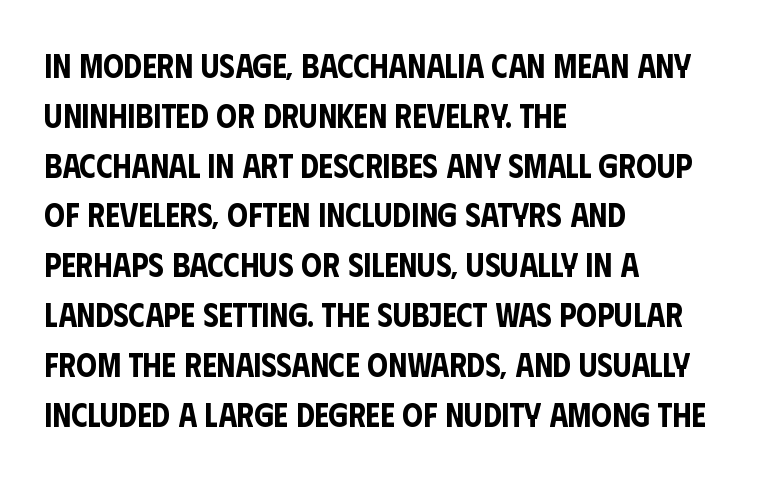
This block has exactly the height ordinary leading produces. Italic? Not at all — the glyphs are vertical. Bare-footed words on every line. The setting favours the left margin, as ordinary paragraphs usually do. Characters follow at the spacing the type designer built in.
